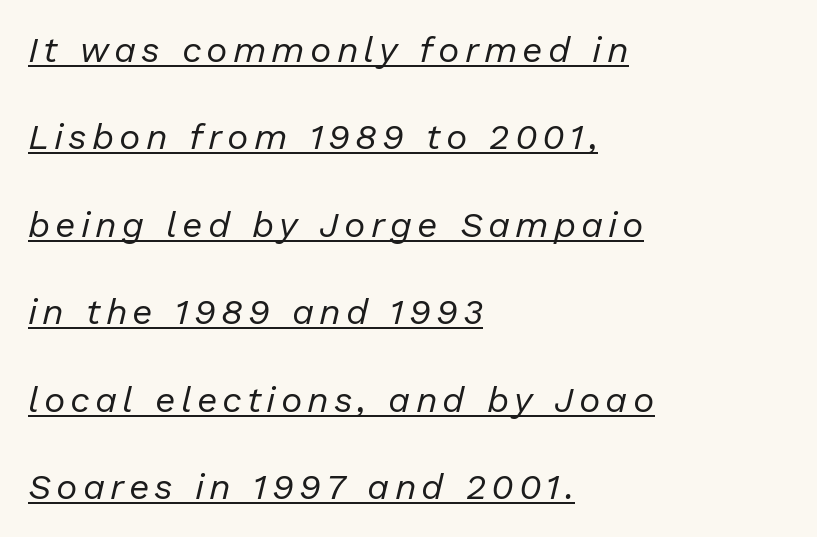
Q: Is the text bold? A: No.
Q: Is the text italic (slanted)? A: Yes, it leans right by about 13 degrees.
Q: Is the text underlined? A: Yes.
Q: How is the paragraph aligned? A: Left-aligned.
Q: Is the spacing between lines tight, normal or loose? A: Loose.
Q: Width (condensed, normal, or wide)? A: Normal.
Q: Stroke contrast? A: Low.
Q: x-height? A: Medium.
Q: Monospaced? A: No.
